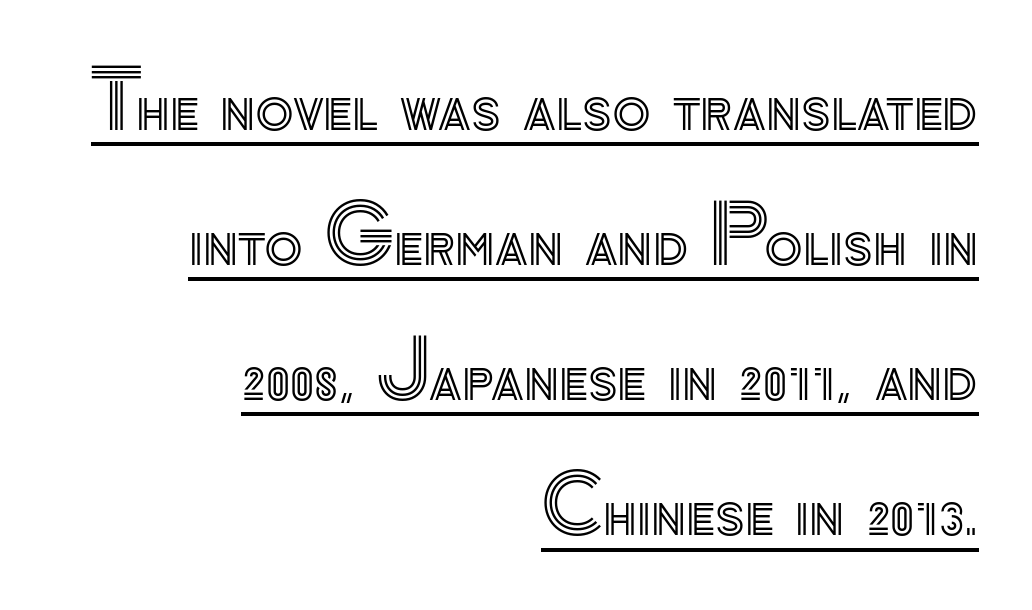
The image shows 79 px text type, upright; set right-aligned, line spacing 1.71x, normal letter spacing, underlined; a small x-height.
